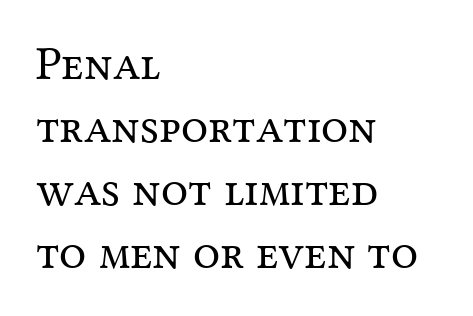
Old-style or modern, the face here clearly has serifs. Clear beneath every line of the passage. The letters sit at their default tracking, neither squeezed nor spread. In terms of leading, this rendering sits right in the middle. This sample is left-justified, so line endings fall wherever the words run out.
